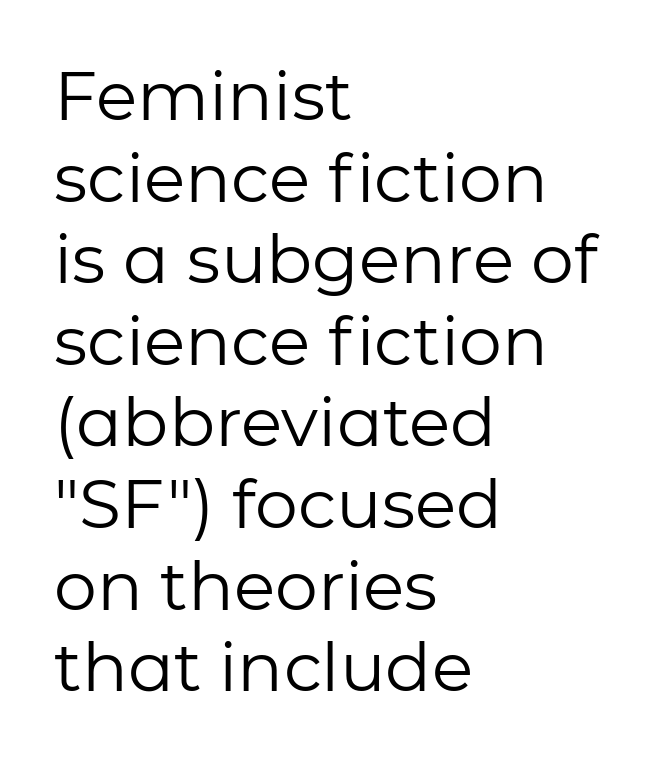
Q: Is the text bold? A: No.
Q: Is the text italic (slanted)? A: No, it is upright.
Q: Is the typeface a serif or a sans-serif typeface? A: Sans-serif.
Q: Is the text underlined? A: No.
Q: How is the paragraph aligned? A: Left-aligned.
Q: Is the spacing between letters normal or unusually wide? A: Normal.
Q: Width (condensed, normal, or wide)? A: Normal.
Q: Stroke contrast? A: Low.
Q: x-height? A: Medium.
Q: Monospaced? A: No.
